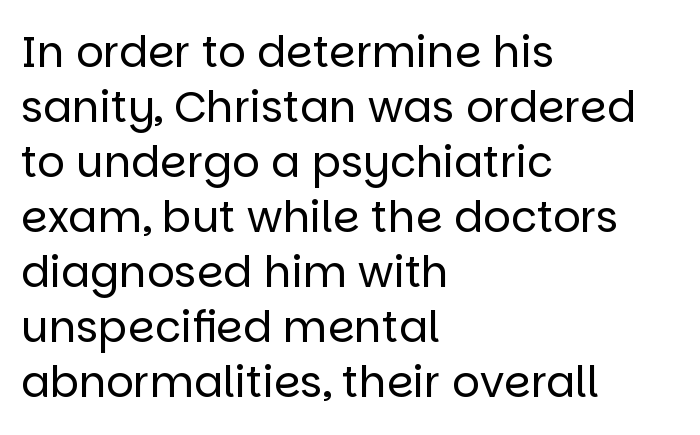
The rendering uses natural spacing where letterforms have individual widths. The baseline area is clear. This is sans-serif lettering, the kind often seen on screens and signage. Every character sits straight up, as roman type does.
